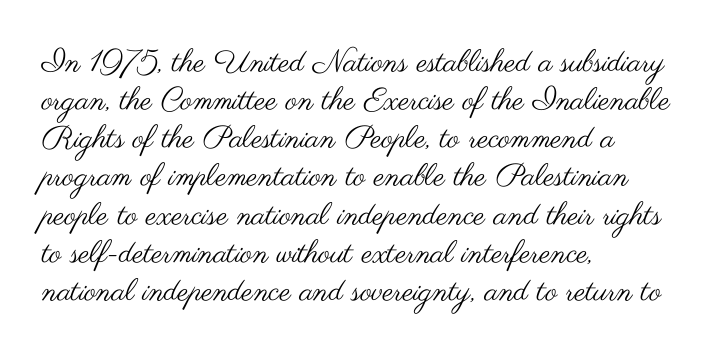
{"serif": "no", "bold": "no", "weight": "regular", "width": "wide", "stroke_contrast": "medium", "x_height": "small", "monospaced": "no", "underline": "no", "align": "left", "line_spacing_ratio": 1.23, "letter_spacing": "normal", "letter_spacing_em": 0.0, "glyph_px": 31}
